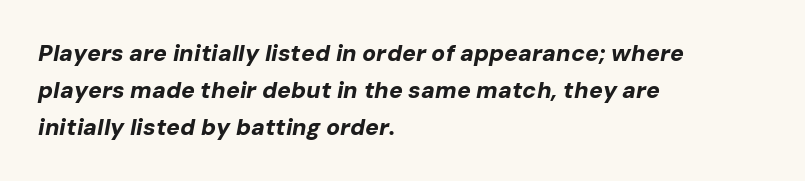
The image shows 23 px bold type, italic (leaning right); set left-aligned, normal line spacing (1.6x), normal letter spacing, not underlined.
